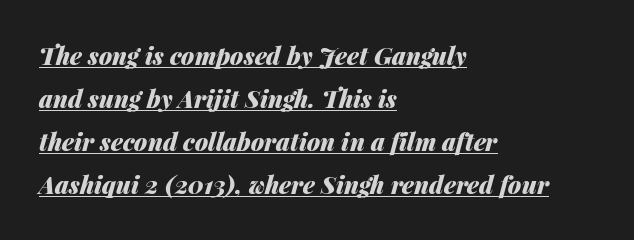
Q: Is the text bold? A: Yes.
Q: Is the text italic (slanted)? A: Yes, it leans right by about 14 degrees.
Q: Is the text underlined? A: Yes.
Q: How is the paragraph aligned? A: Left-aligned.
Q: Is the spacing between letters normal or unusually wide? A: Normal.
